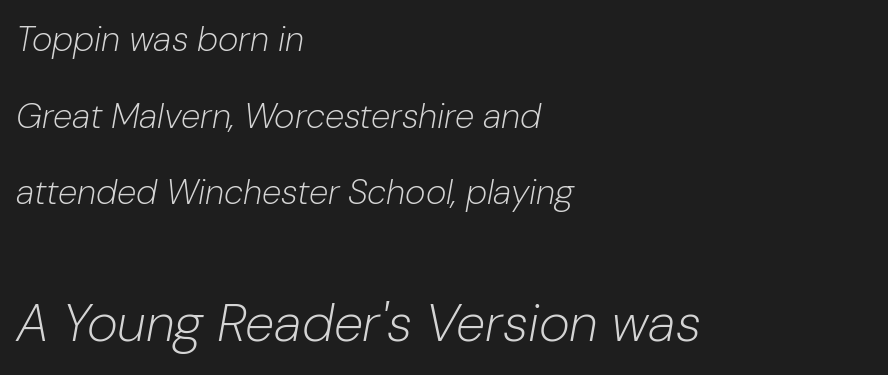
The image shows 53 px light type, italic (leaning right); set left-aligned, loose line spacing (2.19x), normal letter spacing, not underlined; the second (bottom) block is 1.51x larger; low stroke contrast and a medium x-height.
